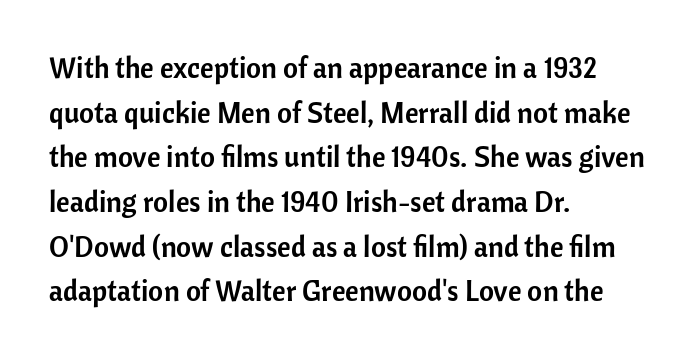
The image shows 29 px sans-serif type, upright; set left-aligned, normal line spacing (1.54x), normal letter spacing, not underlined; low stroke contrast and a medium x-height.
